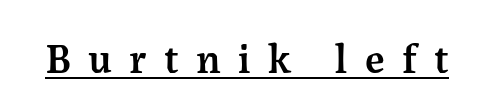
Q: Is the text bold? A: Semi-bold.
Q: Is the text italic (slanted)? A: No, it is upright.
Q: Is the typeface a serif or a sans-serif typeface? A: Serif.
Q: Is the text underlined? A: Yes.
Q: Is the spacing between letters normal or unusually wide? A: Unusually wide.
Q: Width (condensed, normal, or wide)? A: Normal.
Q: Stroke contrast? A: Medium.
Q: x-height? A: Medium.
Q: Monospaced? A: No.
